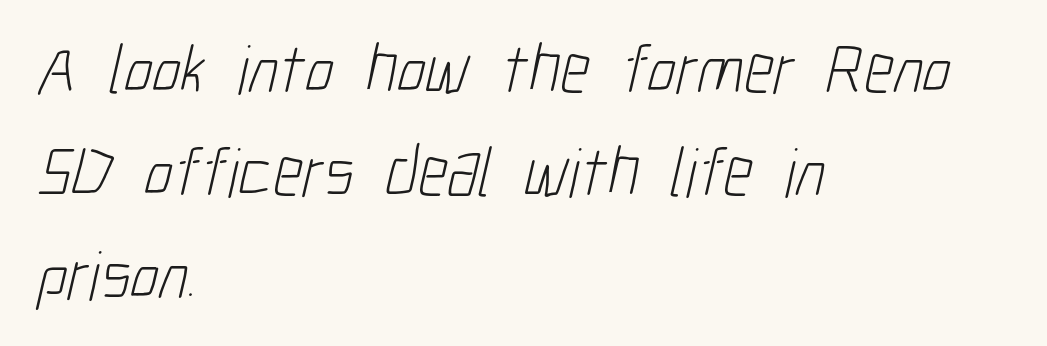
Tracking value appears to be zero — textbook default spacing. Weight: not bold — regular or lighter. The gap between lines stays unmarked. The rendering anchors every line to the left-hand side. The space between consecutive lines is moderate.
